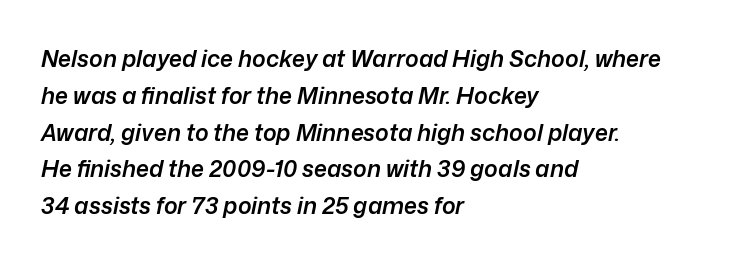
The image shows 23 px text type, italic (leaning right); set left-aligned, normal line spacing (1.6x), normal letter spacing, not underlined.
